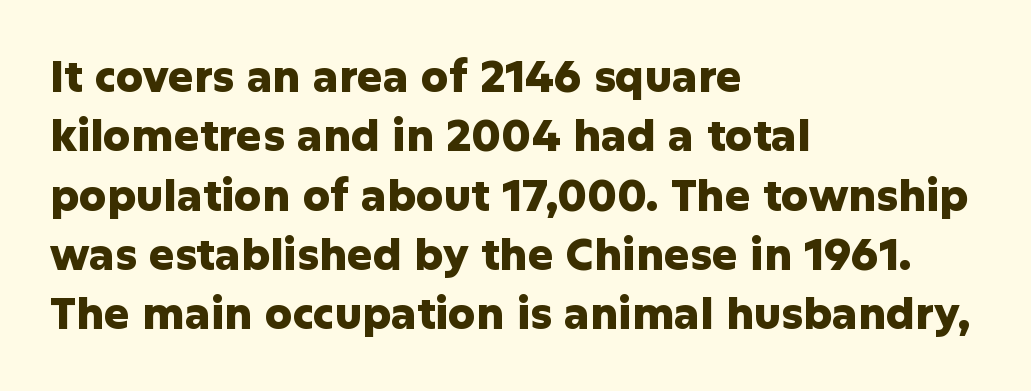
The image shows 43 px heavy sans-serif type, upright; set left-aligned, normal line spacing (1.38x), normal letter spacing, not underlined; low stroke contrast and a medium x-height.
